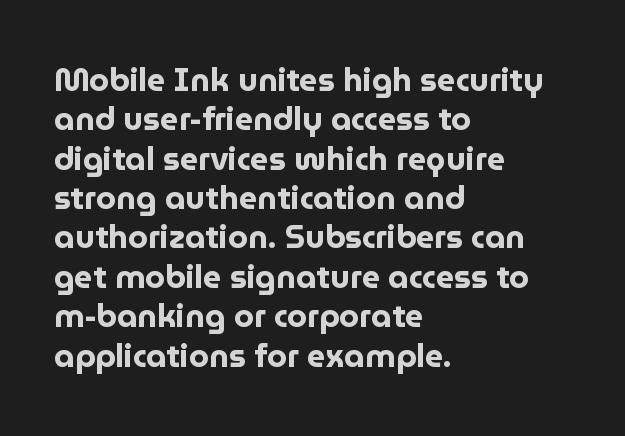
{"serif": "no", "italic": "no", "bold": "yes", "weight": "bold", "width": "normal", "stroke_contrast": "low", "x_height": "medium", "monospaced": "no", "underline": "no", "align": "left", "line_spacing_ratio": 1.23, "letter_spacing": "normal", "letter_spacing_em": 0.0, "glyph_px": 32}
